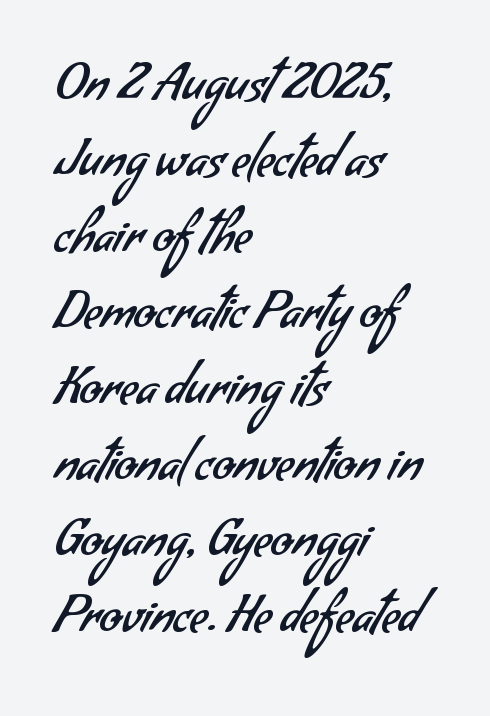
{"serif": "no", "bold": "no", "weight": "regular", "width": "normal", "stroke_contrast": "low", "x_height": "small", "monospaced": "no", "underline": "no", "align": "left", "line_spacing": "normal", "line_spacing_ratio": 1.52, "letter_spacing": "normal", "letter_spacing_em": 0.0, "glyph_px": 50}
